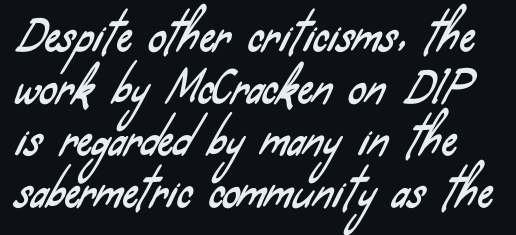
The image shows 43 px condensed sans-serif type; set line spacing 1.21x, normal letter spacing, not underlined; low stroke contrast and a small x-height.
